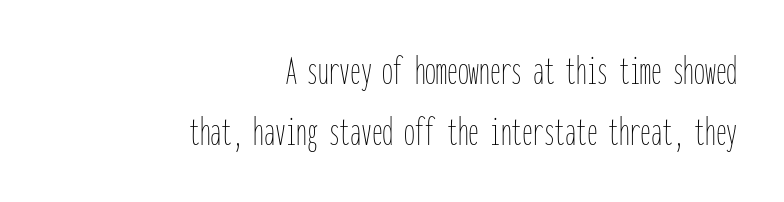
{"italic": "no", "bold": "no", "weight": "thin", "width": "condensed", "stroke_contrast": "low", "x_height": "medium", "monospaced": "yes", "underline": "no", "align": "right", "line_spacing": "normal", "line_spacing_ratio": 1.42, "letter_spacing": "normal", "letter_spacing_em": 0.0, "glyph_px": 43}
